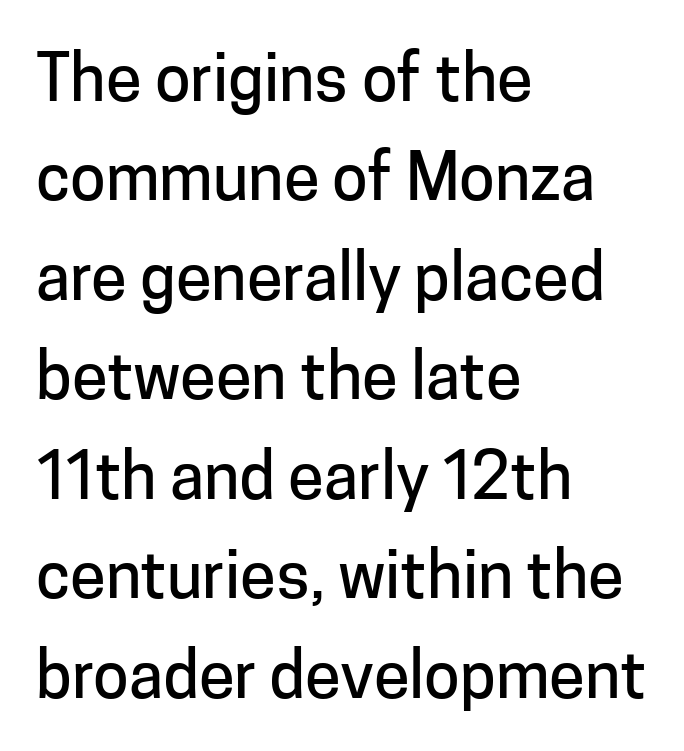
{"serif": "no", "italic": "no", "width": "normal", "stroke_contrast": "low", "x_height": "medium", "monospaced": "no", "underline": "no", "align": "left", "line_spacing": "normal", "line_spacing_ratio": 1.53, "letter_spacing": "normal", "letter_spacing_em": 0.0, "glyph_px": 65}
